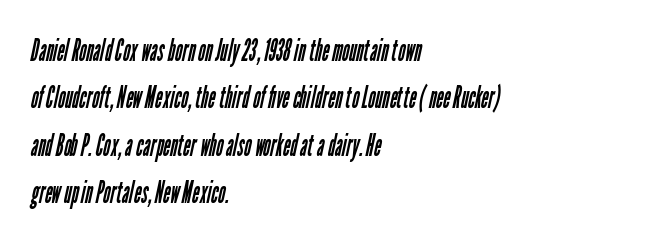
{"serif": "no", "bold": "no", "weight": "regular", "width": "condensed", "stroke_contrast": "low", "x_height": "medium", "monospaced": "no", "underline": "no", "align": "left", "line_spacing": "normal", "line_spacing_ratio": 1.53, "letter_spacing": "normal", "letter_spacing_em": 0.0, "glyph_px": 31}
